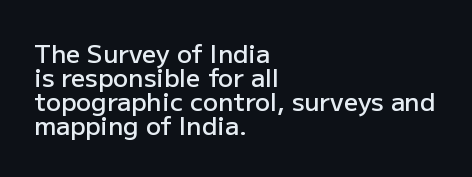
The image shows 25 px text type, upright; set left-aligned, tight line spacing (0.96x), normal letter spacing, not underlined.
